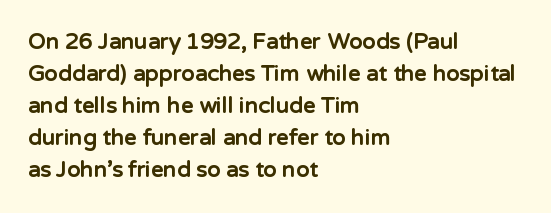
The image shows 22 px bold type, upright; set left-aligned, normal line spacing (1.46x), normal letter spacing, not underlined.
